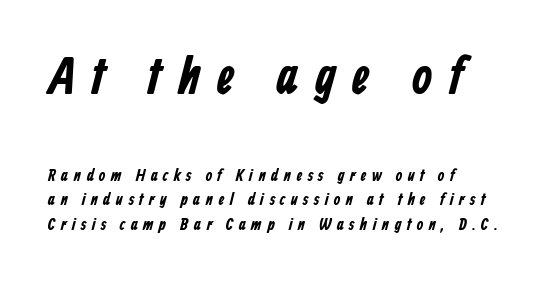
Q: Is the typeface a serif or a sans-serif typeface? A: Sans-serif.
Q: Is the text underlined? A: No.
Q: How is the paragraph aligned? A: Left-aligned.
Q: Is the spacing between letters normal or unusually wide? A: Unusually wide.
Q: Is the spacing between lines tight, normal or loose? A: Normal.
Q: Which block of text is set in a larger size, the first (top) or the second (bottom)? A: The first (top) one.
Q: Width (condensed, normal, or wide)? A: Condensed.
Q: Stroke contrast? A: Low.
Q: x-height? A: Medium.
Q: Monospaced? A: No.
